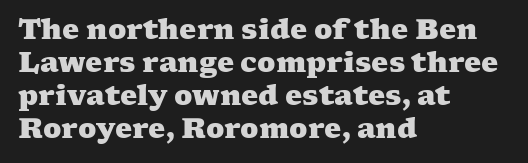
Q: Is the text bold? A: Yes.
Q: Is the text underlined? A: No.
Q: How is the paragraph aligned? A: Left-aligned.
Q: Is the spacing between letters normal or unusually wide? A: Normal.
